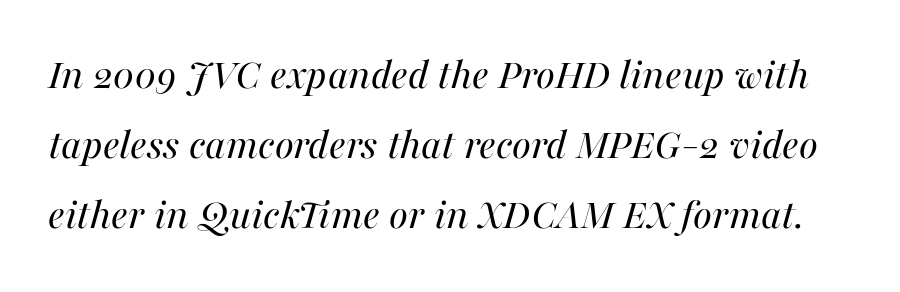
Q: Is the text bold? A: No.
Q: Is the text italic (slanted)? A: Yes, it leans right by about 16 degrees.
Q: Is the text underlined? A: No.
Q: Is the spacing between letters normal or unusually wide? A: Normal.
Q: Is the spacing between lines tight, normal or loose? A: Normal.
Q: Width (condensed, normal, or wide)? A: Normal.
Q: Stroke contrast? A: Medium.
Q: x-height? A: Medium.
Q: Monospaced? A: No.
